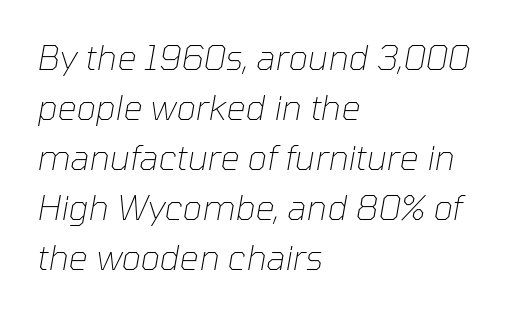
The image shows 34 px thin type, italic (leaning right); set left-aligned, normal line spacing (1.47x), normal letter spacing, not underlined; low stroke contrast and a medium x-height.
